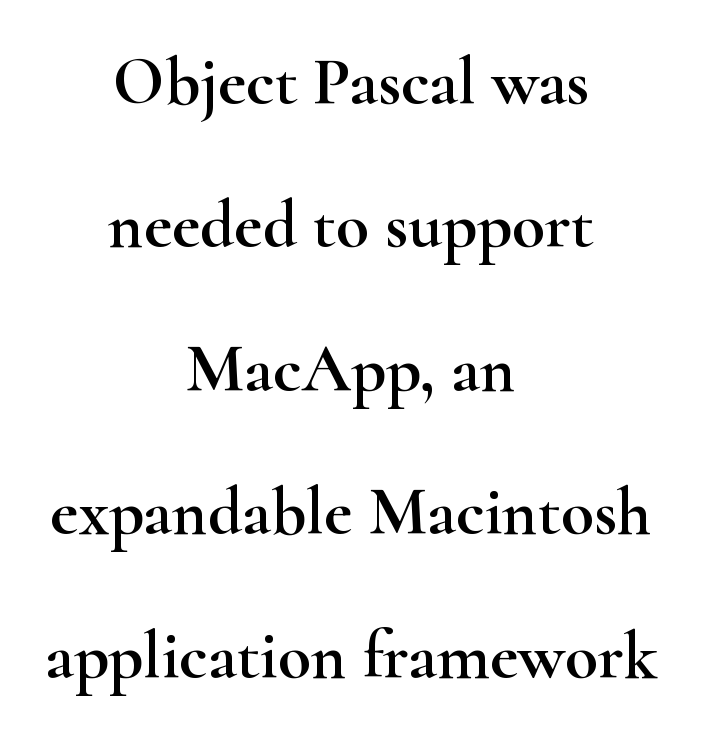
The image shows 68 px wide serif type, upright; set centered, loose line spacing (2.11x), normal letter spacing, not underlined; high stroke contrast and a small x-height.
